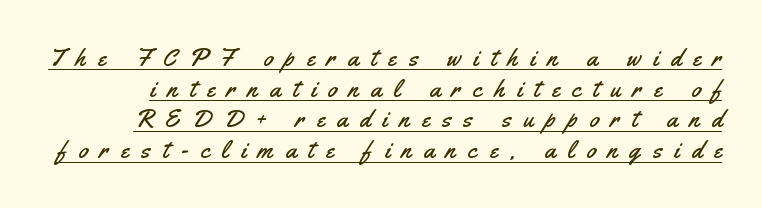
The image shows 25 px text type; set line spacing 1.23x, unusually wide letter spacing (+0.49 em), underlined.
